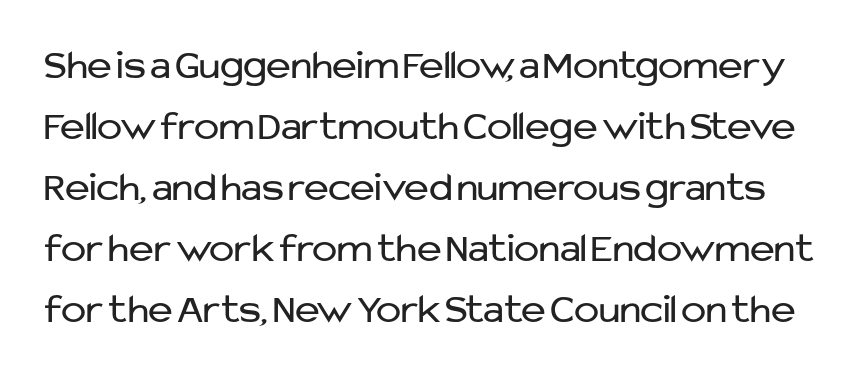
Q: Is the text bold? A: No.
Q: Is the text italic (slanted)? A: No, it is upright.
Q: Is the typeface a serif or a sans-serif typeface? A: Sans-serif.
Q: Is the text underlined? A: No.
Q: Is the spacing between letters normal or unusually wide? A: Normal.
Q: Is the spacing between lines tight, normal or loose? A: Normal.
Q: Width (condensed, normal, or wide)? A: Normal.
Q: Stroke contrast? A: Low.
Q: x-height? A: Medium.
Q: Monospaced? A: No.
